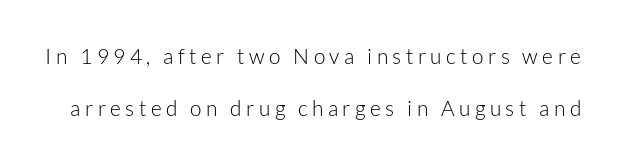
Stems here are at most as thick as an everyday book face. Whoever set this chose breathing room over compactness in the vertical rhythm. Do the letters lean? They stand straight. The face used here is rendered with a markedly widened letterfit.
